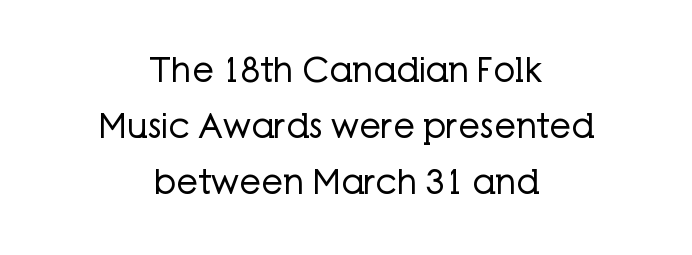
Horizontal bands of white between lines are of average thickness. The characters are drawn with everyday or finer stroke widths. Teacher's note: observe the equal gaps on both sides — that is centered alignment. Only glyphs here, with clear space below each row.
